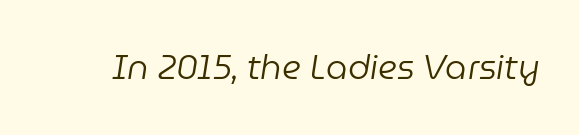
The image shows 34 px regular-weight type, italic (leaning right); set normal letter spacing, not underlined; low stroke contrast and a medium x-height.
